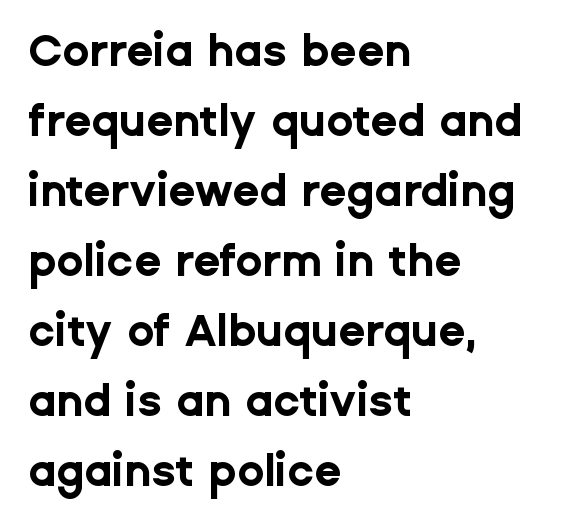
The image shows 44 px bold sans-serif type, upright; set left-aligned, normal line spacing (1.59x), normal letter spacing, not underlined; low stroke contrast and a medium x-height.
